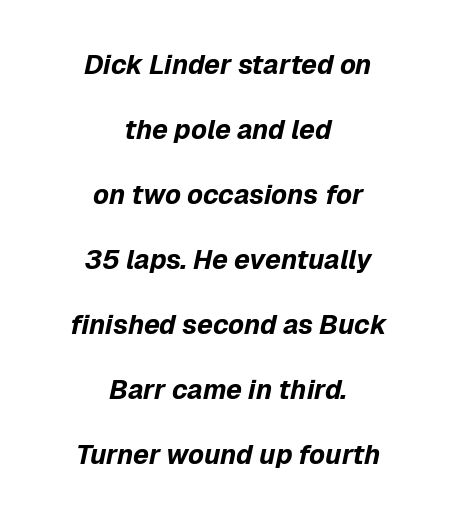
Q: Is the text bold? A: Yes.
Q: Is the text italic (slanted)? A: Yes, it leans right by about 12 degrees.
Q: Is the text underlined? A: No.
Q: How is the paragraph aligned? A: Centered.
Q: Is the spacing between letters normal or unusually wide? A: Normal.
Q: Is the spacing between lines tight, normal or loose? A: Loose.
